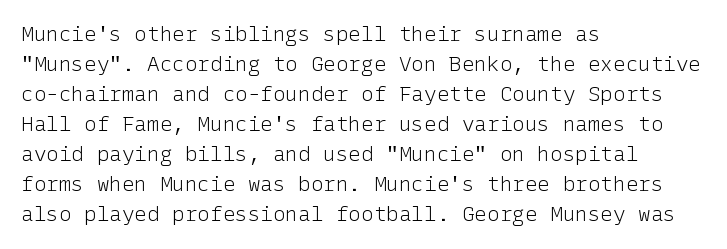
Q: Is the text bold? A: No.
Q: Is the text italic (slanted)? A: No, it is upright.
Q: Is the text underlined? A: No.
Q: How is the paragraph aligned? A: Left-aligned.
Q: Is the spacing between letters normal or unusually wide? A: Normal.
Q: Is the spacing between lines tight, normal or loose? A: Normal.
